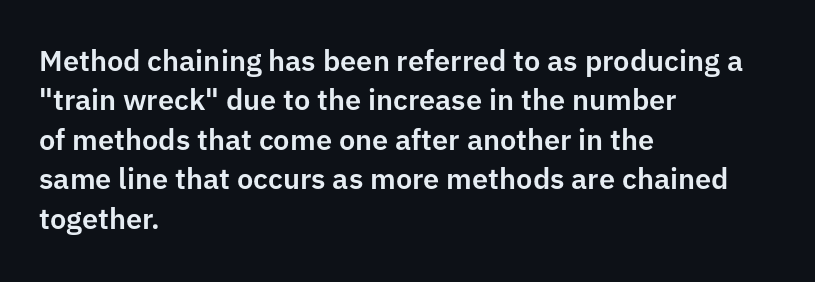
Q: Is the text italic (slanted)? A: No, it is upright.
Q: Is the typeface a serif or a sans-serif typeface? A: Sans-serif.
Q: Is the text underlined? A: No.
Q: How is the paragraph aligned? A: Left-aligned.
Q: Is the spacing between letters normal or unusually wide? A: Normal.
Q: Is the spacing between lines tight, normal or loose? A: Normal.
Q: Width (condensed, normal, or wide)? A: Normal.
Q: Stroke contrast? A: Low.
Q: x-height? A: Medium.
Q: Monospaced? A: No.
